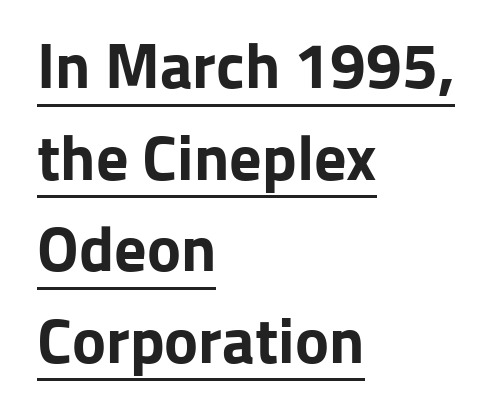
{"serif": "no", "italic": "no", "bold": "yes", "weight": "bold", "width": "normal", "stroke_contrast": "low", "x_height": "medium", "monospaced": "no", "underline": "yes", "align": "left", "line_spacing": "normal", "line_spacing_ratio": 1.43, "letter_spacing": "normal", "letter_spacing_em": 0.0, "glyph_px": 64}
